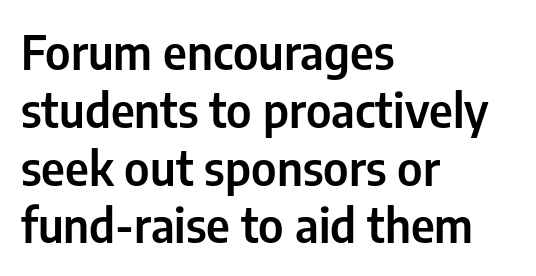
The image shows 47 px condensed sans-serif type, upright; set left-aligned, line spacing 1.23x, normal letter spacing, not underlined; low stroke contrast and a medium x-height.
